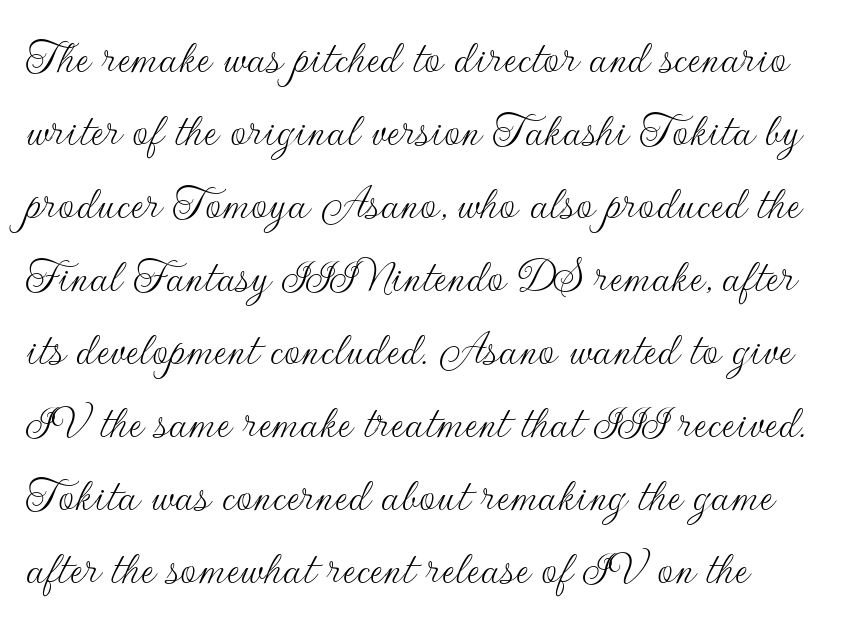
The image shows 51 px thin sans-serif type; set left-aligned, normal line spacing (1.43x), normal letter spacing, not underlined; low stroke contrast and a small x-height.
